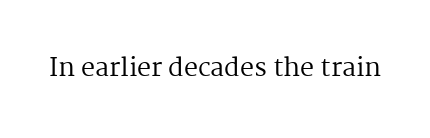
The rendering keeps characters at their native spacing. The font sits on the lighter half of the weight spectrum, regular included. Quick note: underline off. Is there any slant? The stems are plumb.
